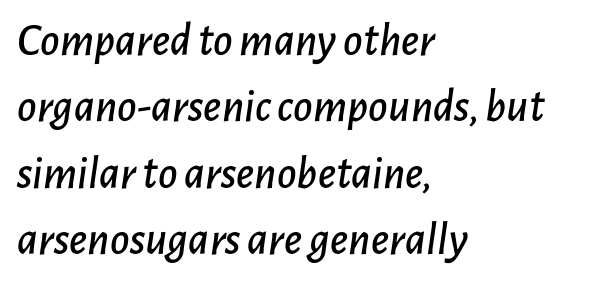
Q: Is the text italic (slanted)? A: Yes, it leans right by about 7 degrees.
Q: Is the text underlined? A: No.
Q: How is the paragraph aligned? A: Left-aligned.
Q: Is the spacing between letters normal or unusually wide? A: Normal.
Q: Is the spacing between lines tight, normal or loose? A: Normal.
Q: Width (condensed, normal, or wide)? A: Normal.
Q: Stroke contrast? A: Low.
Q: x-height? A: Medium.
Q: Monospaced? A: No.
